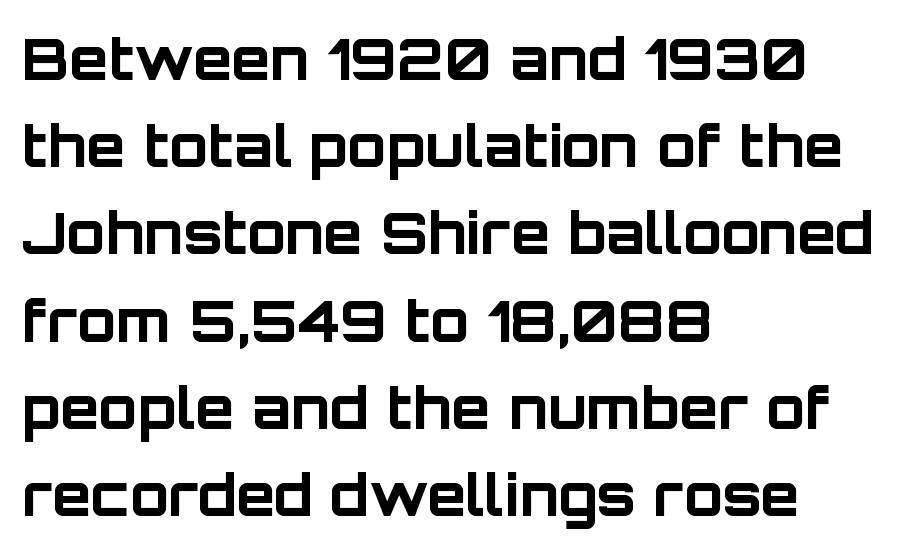
The image shows 57 px bold sans-serif type, upright; set left-aligned, normal line spacing (1.53x), normal letter spacing, not underlined; low stroke contrast and a large x-height.
